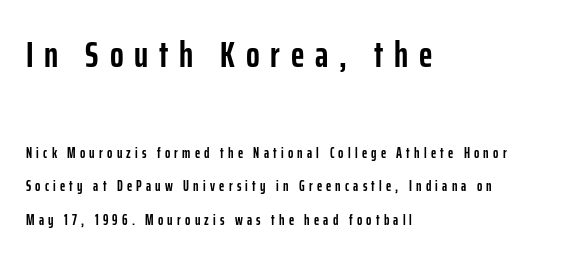
In terms of leading, this rendering errs on the spacious side. The face used here is proportionally spaced, like ordinary book or web type. Unlike italic type, these characters show no tilt at all. A classic flush-left, rag-right setting is used for this passage. The sample has been set heavy, in full bold. The designer went with a sans here, leaving each stem footless.
